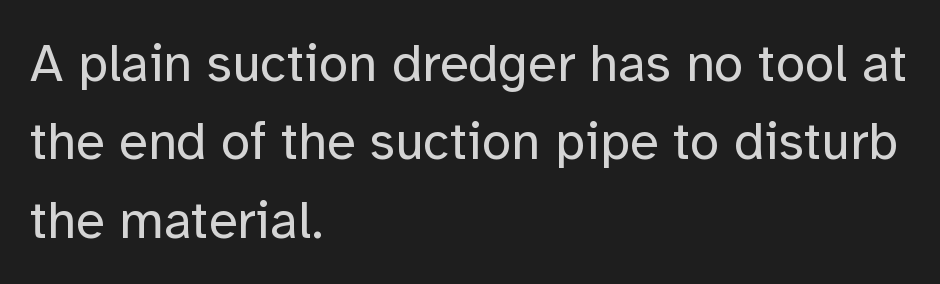
The image shows 53 px regular-weight sans-serif type, upright; set left-aligned, normal line spacing (1.48x), normal letter spacing, not underlined; low stroke contrast and a medium x-height.
